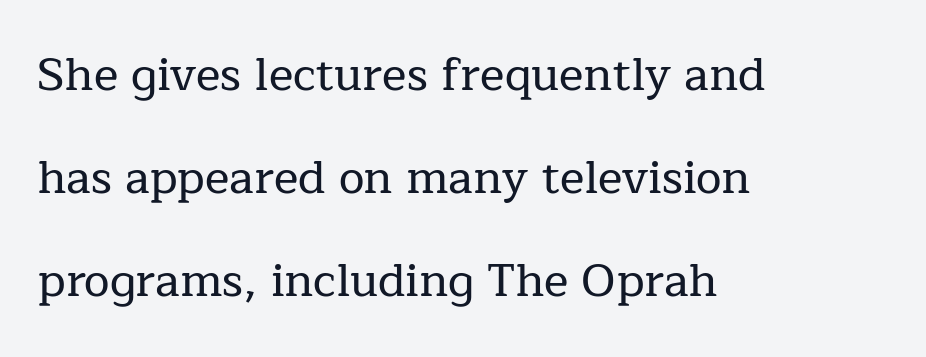
Layout note: lines flush left. Decoration check: the copy has no underline. The rendering uses natural spacing where letterforms have individual widths. Line spacing here is loose. You can tell it's not italic because the verticals are truly vertical.
